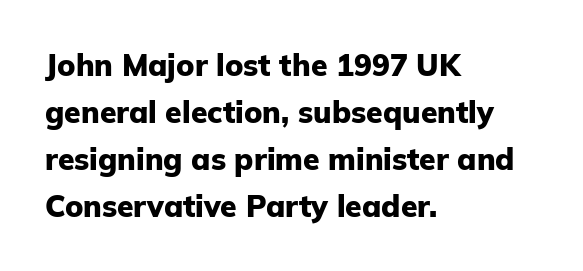
{"serif": "no", "italic": "no", "bold": "yes", "weight": "heavy", "width": "normal", "stroke_contrast": "low", "x_height": "medium", "monospaced": "no", "underline": "no", "align": "left", "line_spacing": "normal", "line_spacing_ratio": 1.57, "letter_spacing": "normal", "letter_spacing_em": 0.0, "glyph_px": 30}
